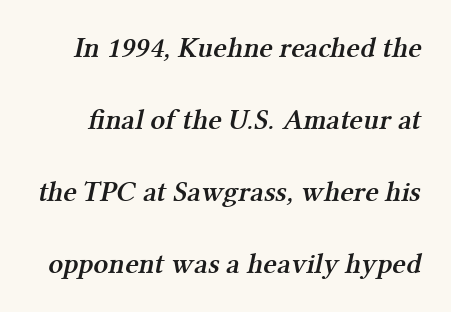
Notice the strokes are somewhat thickened but not fully heavy: this is a semibold. Here the designer chose a conventional face with non-uniform glyph widths. Quick note: underline off. Yep, those are serifs on the letters. Observe the ordinary spacing: letters are neighbours, not strangers. Each new line begins a long way beneath the previous one.
